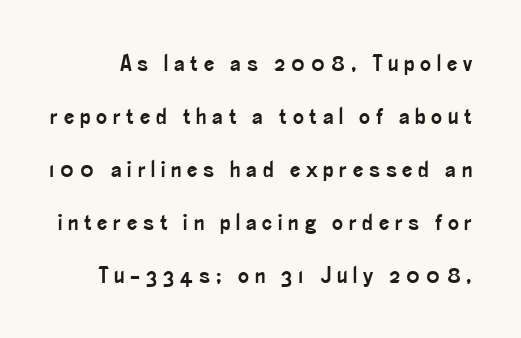
{"italic": "no", "underline": "no", "line_spacing": "loose", "line_spacing_ratio": 2.3, "letter_spacing": "wide", "letter_spacing_em": 0.25, "glyph_px": 23}
